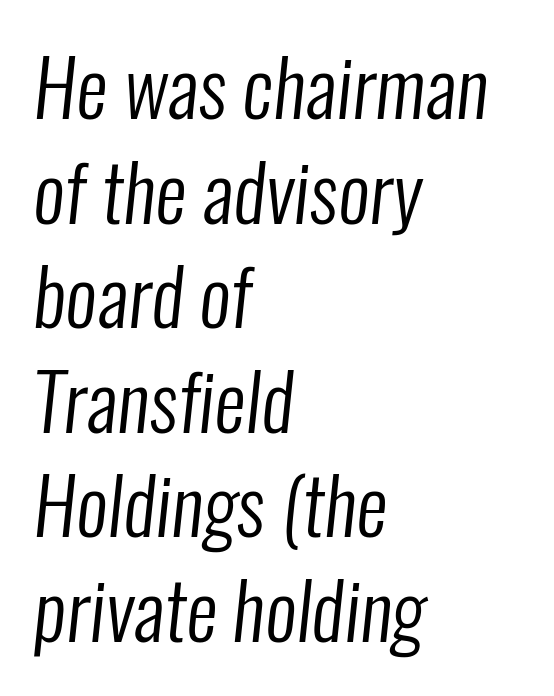
The image shows 78 px regular-weight, condensed sans-serif type; set left-aligned, normal line spacing (1.34x), normal letter spacing, not underlined; low stroke contrast and a medium x-height.
